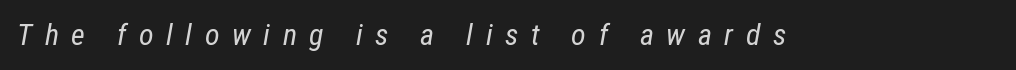
The image shows 30 px regular-weight, condensed type, italic (leaning right); set unusually wide letter spacing (+0.42 em), not underlined; low stroke contrast and a medium x-height.
